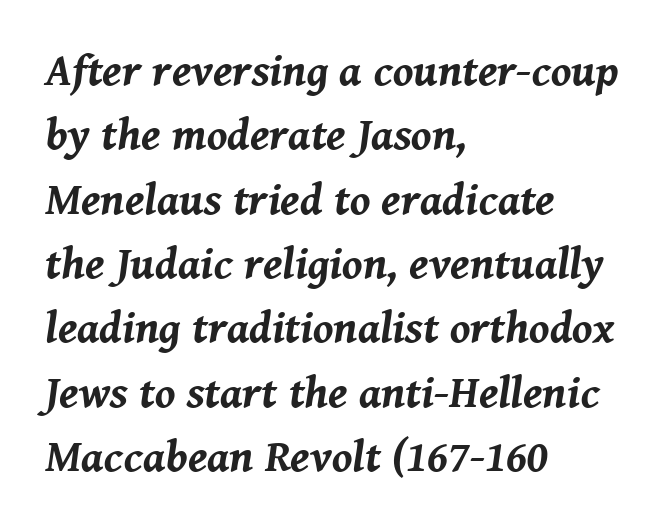
The image shows 45 px bold type, italic (leaning right); set left-aligned, normal line spacing (1.43x), normal letter spacing, not underlined; medium stroke contrast and a medium x-height.
